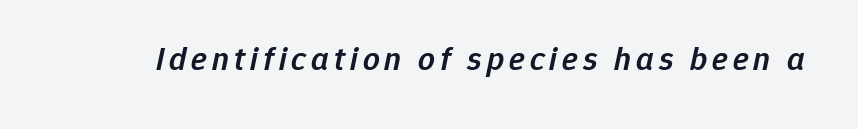
The image shows 33 px semibold type, italic (leaning right); set not underlined; low stroke contrast and a medium x-height.
